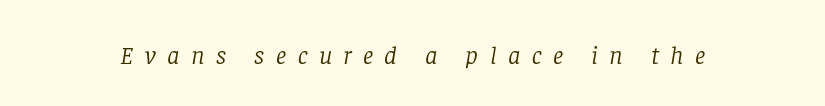
Q: Is the text bold? A: No.
Q: Is the text italic (slanted)? A: Yes, it leans right by about 8 degrees.
Q: Is the text underlined? A: No.
Q: Is the spacing between letters normal or unusually wide? A: Unusually wide.
